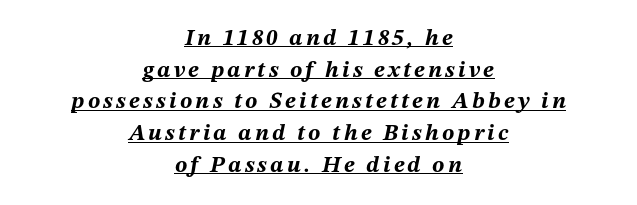
Q: Is the text bold? A: Yes.
Q: Is the text italic (slanted)? A: Yes, it leans right by about 12 degrees.
Q: Is the text underlined? A: Yes.
Q: How is the paragraph aligned? A: Centered.
Q: Is the spacing between lines tight, normal or loose? A: Normal.
